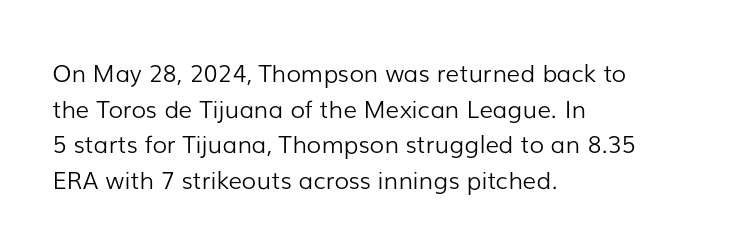
The image shows 24 px text type, upright; set left-aligned, normal line spacing (1.48x), normal letter spacing, not underlined.
